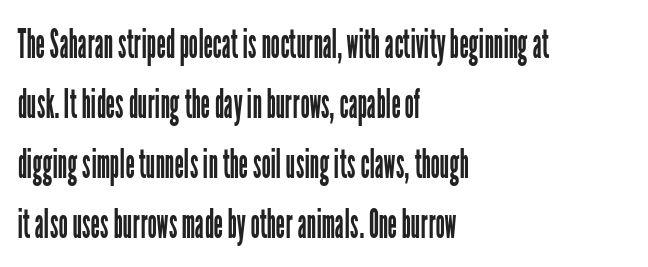
Q: Is the text bold? A: No.
Q: Is the text italic (slanted)? A: No, it is upright.
Q: Is the typeface a serif or a sans-serif typeface? A: Sans-serif.
Q: Is the text underlined? A: No.
Q: How is the paragraph aligned? A: Left-aligned.
Q: Is the spacing between letters normal or unusually wide? A: Normal.
Q: Is the spacing between lines tight, normal or loose? A: Normal.
Q: Width (condensed, normal, or wide)? A: Condensed.
Q: Stroke contrast? A: Low.
Q: x-height? A: Medium.
Q: Monospaced? A: No.
